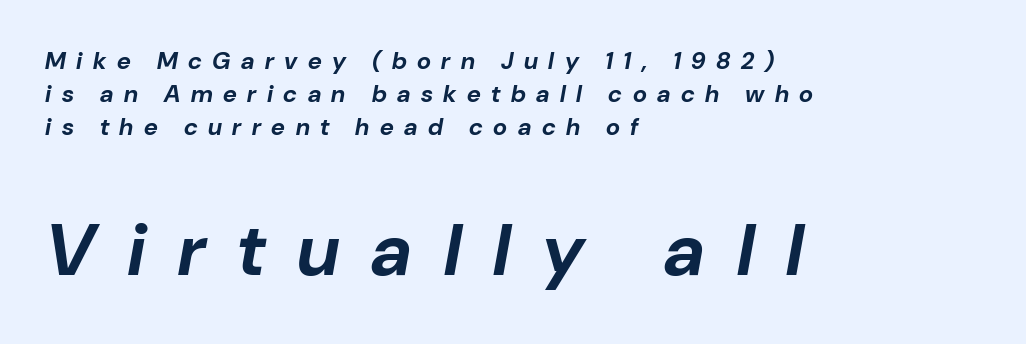
The image shows 73 px bold type, italic (leaning right); set left-aligned, normal line spacing (1.37x), unusually wide letter spacing (+0.44 em), not underlined; the second (bottom) block is 3.04x larger; low stroke contrast and a medium x-height.
